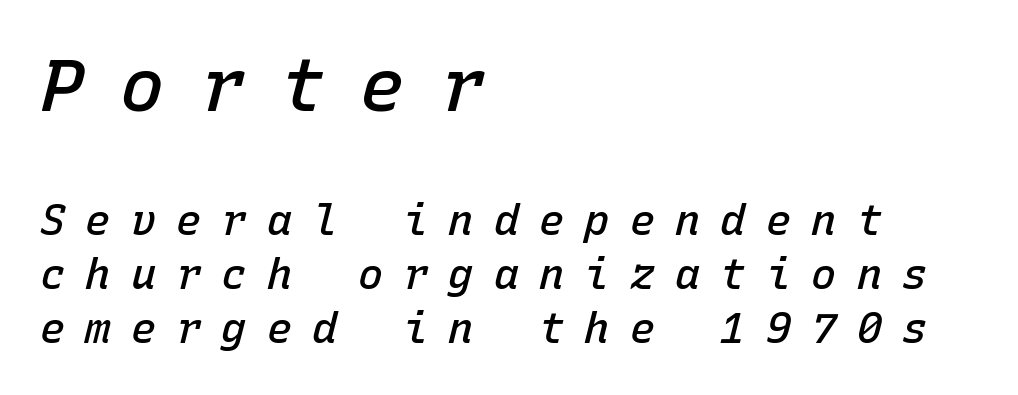
The font's italic variant was chosen for this text. Spacing verdict: monospaced, one width for all characters. Just letters on the line, the space beneath them empty. Leading: standard.
